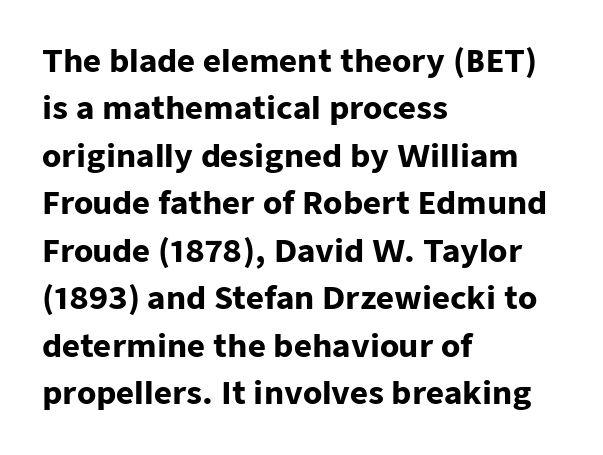
The image shows 31 px heavy sans-serif type, upright; set left-aligned, normal line spacing (1.53x), normal letter spacing, not underlined; low stroke contrast and a medium x-height.
